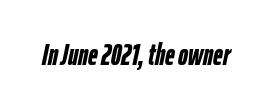
Q: Is the text bold? A: Yes.
Q: Is the text italic (slanted)? A: Yes, it leans right by about 12 degrees.
Q: Is the text underlined? A: No.
Q: Is the spacing between letters normal or unusually wide? A: Normal.
Q: Width (condensed, normal, or wide)? A: Condensed.
Q: Stroke contrast? A: Low.
Q: x-height? A: Medium.
Q: Monospaced? A: No.
